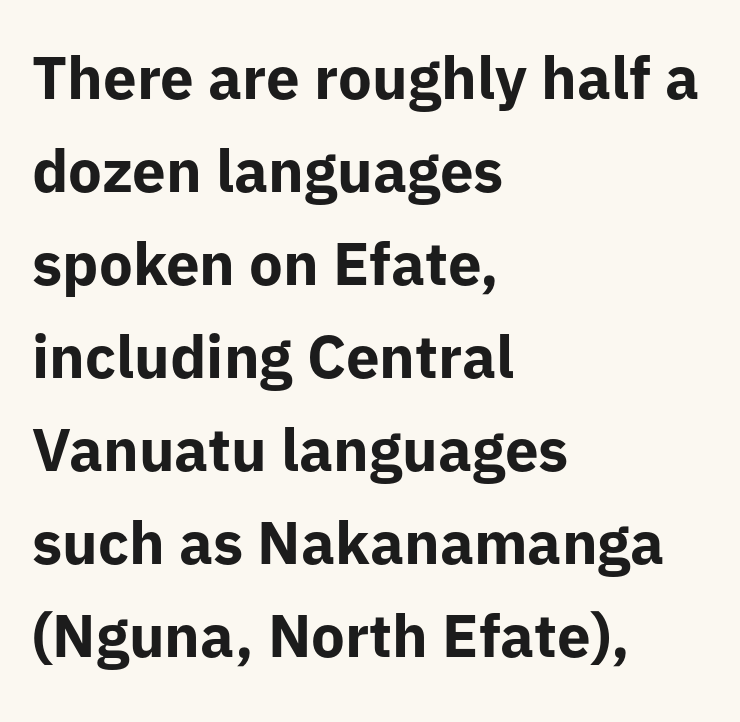
The image shows 60 px bold sans-serif type, upright; set left-aligned, normal line spacing (1.55x), normal letter spacing, not underlined; low stroke contrast and a medium x-height.
